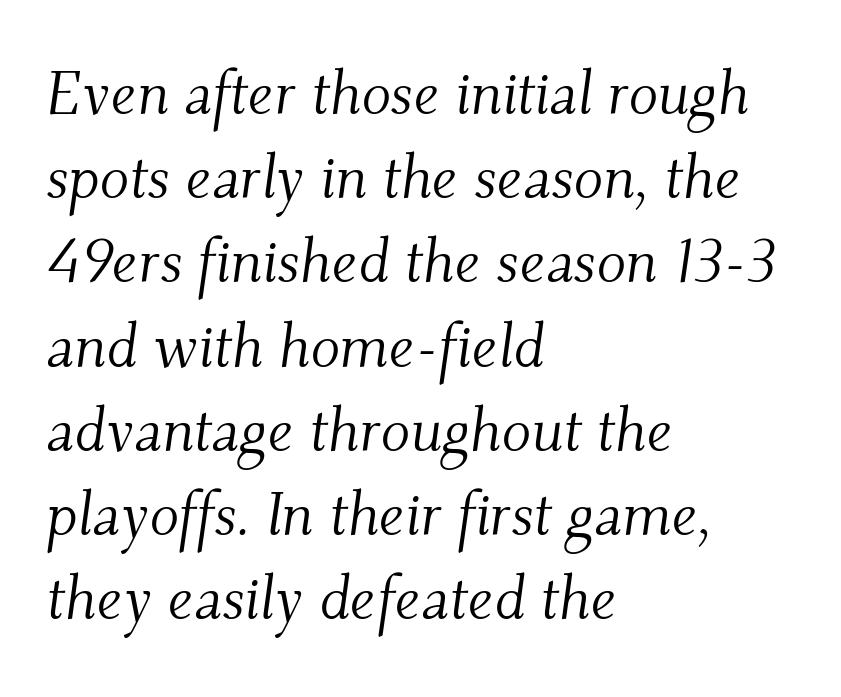
{"serif": "yes", "italic": "yes", "lean": "right", "slant_degrees": 9, "bold": "no", "weight": "light", "width": "normal", "stroke_contrast": "medium", "x_height": "small", "monospaced": "no", "underline": "no", "align": "left", "line_spacing": "normal", "line_spacing_ratio": 1.38, "letter_spacing": "normal", "letter_spacing_em": 0.0, "glyph_px": 61}
